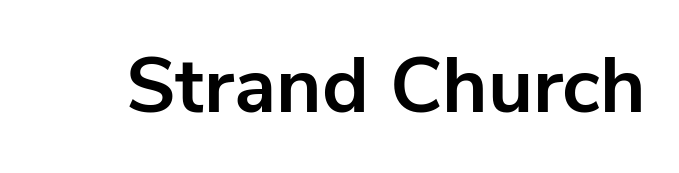
{"serif": "no", "italic": "no", "bold": "yes", "weight": "bold", "width": "normal", "stroke_contrast": "low", "x_height": "medium", "monospaced": "no", "underline": "no", "letter_spacing": "normal", "letter_spacing_em": 0.0, "glyph_px": 78}
